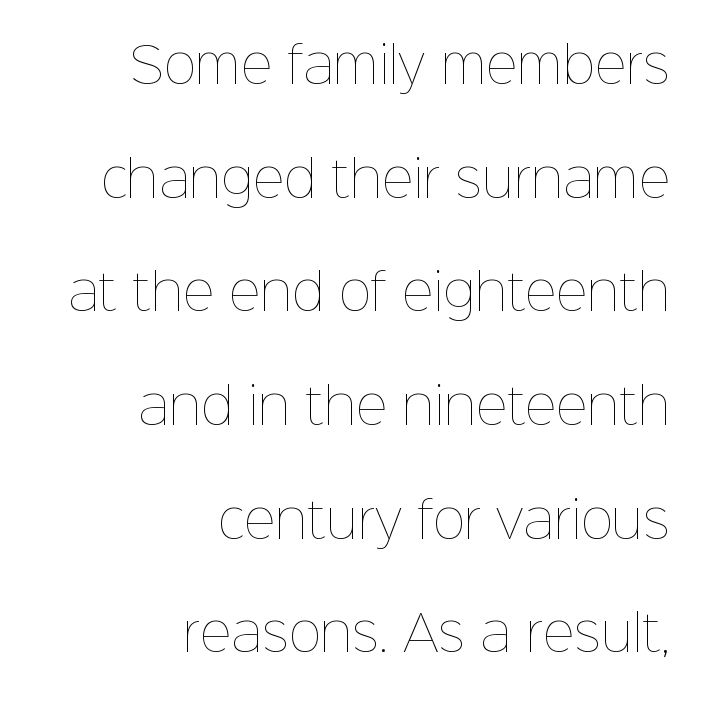
Nope, not italic — everything's standing straight. The rendering anchors every line to the right-hand side. A typesetter would call this zero additional tracking. Spacing verdict: proportional, widths tailored to each character. Is there much room between lines? Yes — plenty of vertical air separates them. Descenders hang freely into open space.
